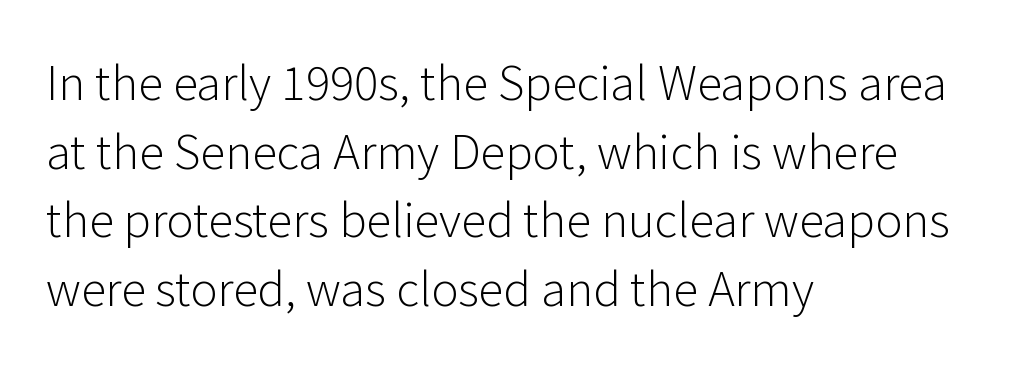
{"serif": "no", "italic": "no", "bold": "no", "weight": "light", "width": "normal", "stroke_contrast": "low", "x_height": "medium", "monospaced": "no", "underline": "no", "align": "left", "line_spacing": "normal", "line_spacing_ratio": 1.49, "letter_spacing": "normal", "letter_spacing_em": 0.0, "glyph_px": 46}
